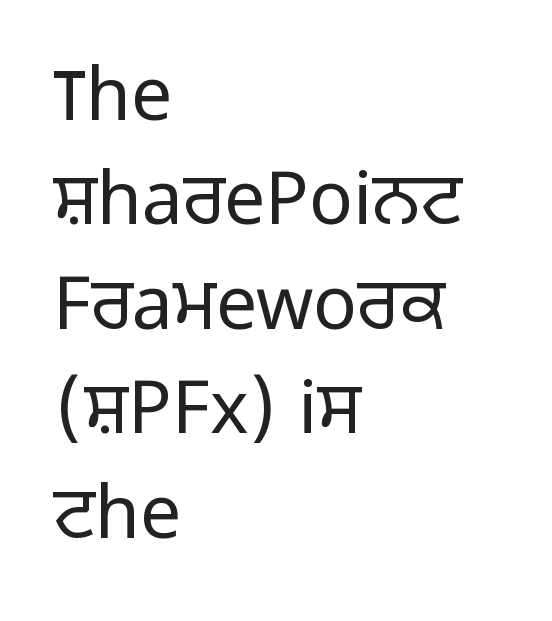
Has an underline been added? It has not. Casual observation: everything's shoved over to the left. This rendering leaves character spacing at its baseline value. Unlike italic type, these characters show no tilt at all. Stem width sits at or under what a default text font uses.
